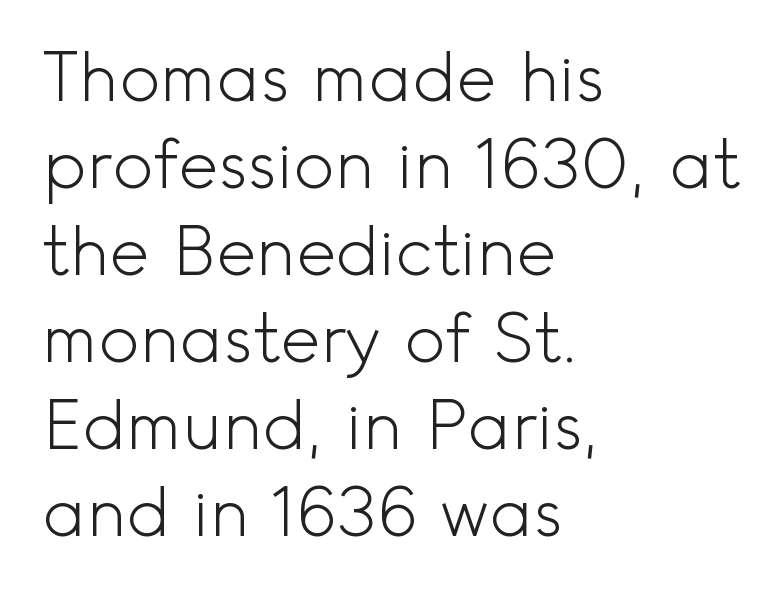
Q: Is the text bold? A: No.
Q: Is the text italic (slanted)? A: No, it is upright.
Q: Is the typeface a serif or a sans-serif typeface? A: Sans-serif.
Q: Is the text underlined? A: No.
Q: How is the paragraph aligned? A: Left-aligned.
Q: Is the spacing between letters normal or unusually wide? A: Normal.
Q: Is the spacing between lines tight, normal or loose? A: Normal.
Q: Width (condensed, normal, or wide)? A: Normal.
Q: x-height? A: Small.
Q: Monospaced? A: No.
